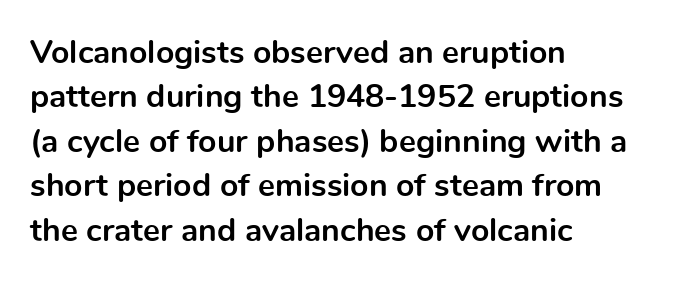
Do the letters lean? They stand straight. Underlining? Definitely not there. Baseline-to-baseline distance is the conventional proportion of letter height. This rendering employs a face without finishing strokes, i.e., a sans-serif.
